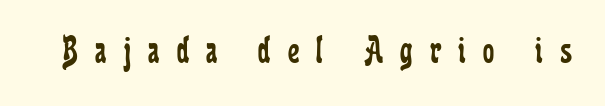
Q: Is the text bold? A: No.
Q: Is the text italic (slanted)? A: No, it is upright.
Q: Is the typeface a serif or a sans-serif typeface? A: Serif.
Q: Is the text underlined? A: No.
Q: Is the spacing between letters normal or unusually wide? A: Unusually wide.
Q: Width (condensed, normal, or wide)? A: Condensed.
Q: Stroke contrast? A: Low.
Q: x-height? A: Medium.
Q: Monospaced? A: No.
